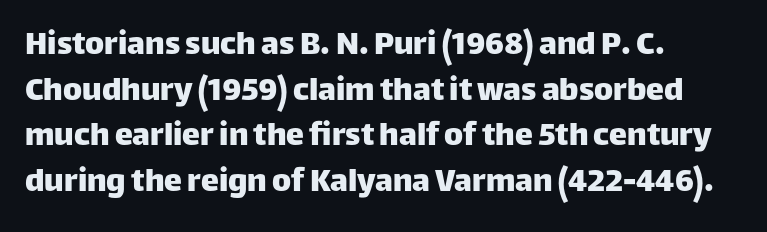
Is this a fixed-width face? No — the glyphs have proportional, varying widths. The letters stand straight up with perfectly vertical stems. These lines sit exactly where default settings would place them. Classification — sans serif.
